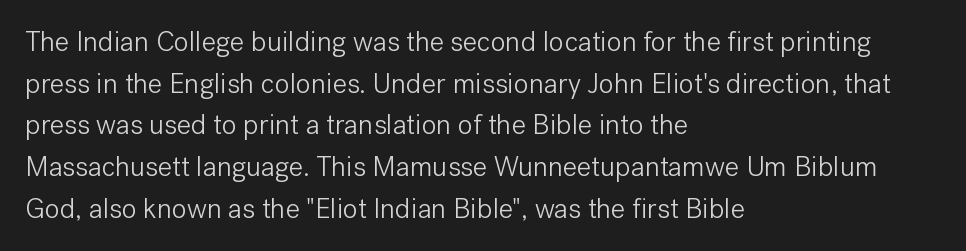
The image shows 28 px light sans-serif type, upright; set left-aligned, normal line spacing (1.49x), normal letter spacing, not underlined; low stroke contrast and a medium x-height.
